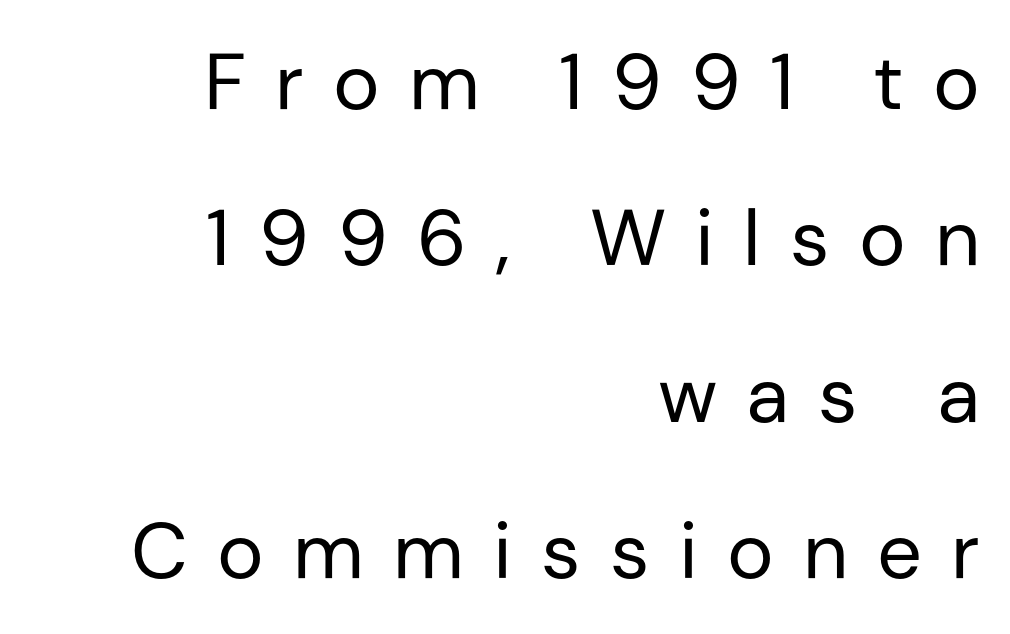
Notice how the passage keeps a crisp vertical edge on the right only. The letterforms sit at book weight or below. Horizontal bands of white between lines are thick stripes. The words here are not underlined. Note the varied advance widths — an 'i' is clearly narrower than an 'm'.
